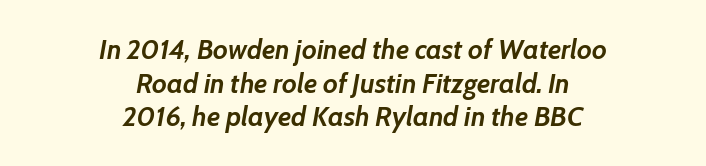
The image shows 27 px bold type, italic (leaning right); set centered, normal line spacing (1.25x), normal letter spacing, not underlined.
